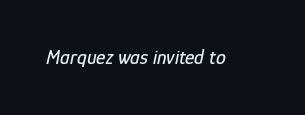
The image shows 20 px text type, italic (leaning right); set normal letter spacing, not underlined.
